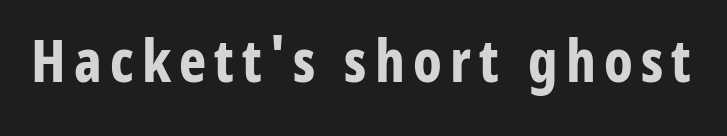
The image shows 58 px bold, condensed sans-serif type, upright; set not underlined; low stroke contrast and a medium x-height.
